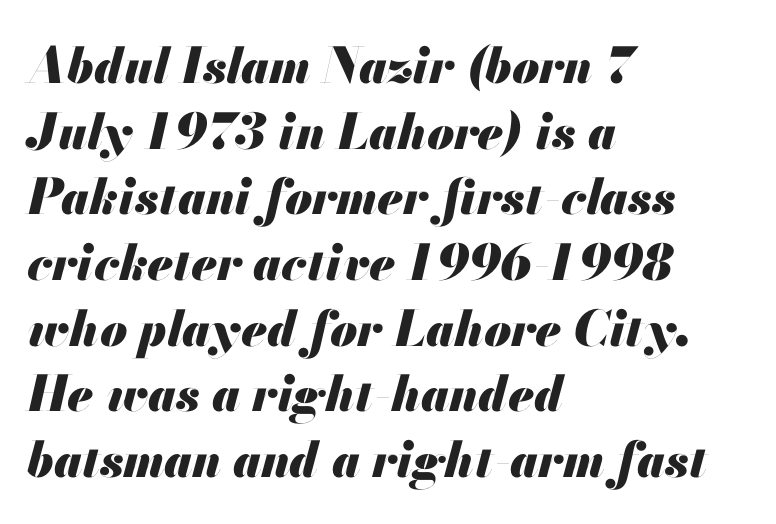
Q: Is the text bold? A: Yes.
Q: Is the text italic (slanted)? A: Yes, it leans right by about 13 degrees.
Q: Is the text underlined? A: No.
Q: How is the paragraph aligned? A: Left-aligned.
Q: Is the spacing between letters normal or unusually wide? A: Normal.
Q: Is the spacing between lines tight, normal or loose? A: Normal.
Q: Width (condensed, normal, or wide)? A: Normal.
Q: Stroke contrast? A: Medium.
Q: x-height? A: Small.
Q: Monospaced? A: No.
